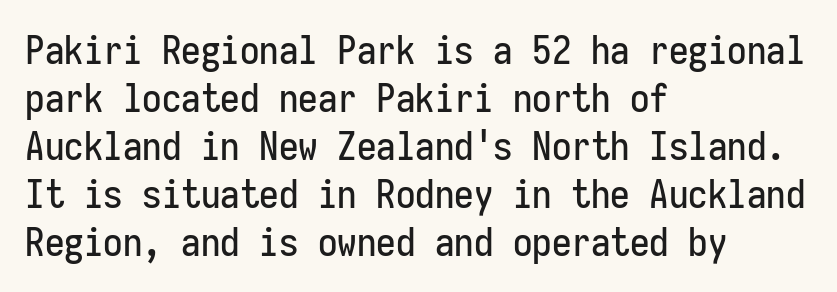
{"serif": "no", "italic": "no", "width": "condensed", "stroke_contrast": "low", "x_height": "medium", "monospaced": "yes", "underline": "no", "align": "left", "line_spacing_ratio": 1.23, "letter_spacing": "normal", "letter_spacing_em": 0.0, "glyph_px": 39}
